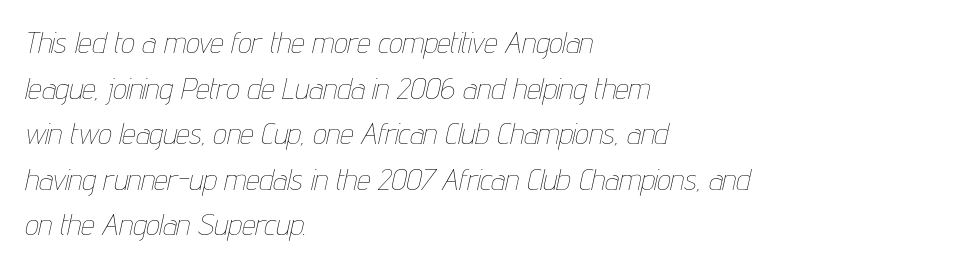
Which margin do the lines hug? The left one — the right edge is uneven. How are the letters spaced? Ordinarily, with no added tracking. Nobody drew a line under any word here. What's the leading like? Ordinary, nothing unusual.
